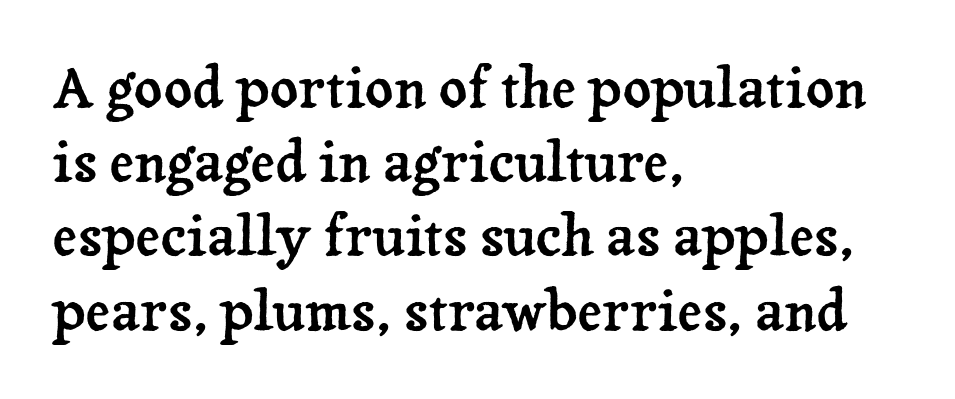
This sample has the flowing, uneven cadence of proportional lettering. The strip under each line holds only bare page. Spacing between characters is what you'd get straight out of the box. Are there feet on the stems? There are — it's a serif.
